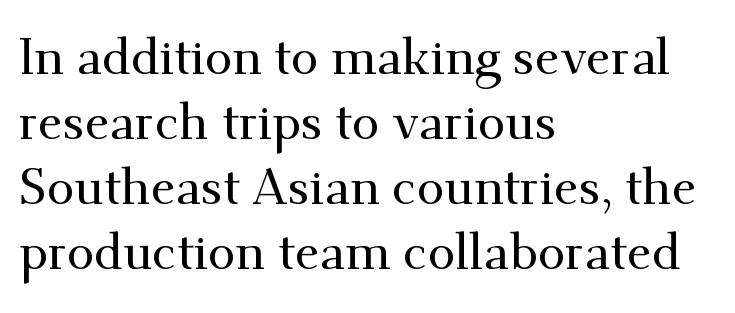
The image shows 50 px serif type, upright; set left-aligned, normal line spacing (1.3x), normal letter spacing, not underlined; medium stroke contrast and a small x-height.
